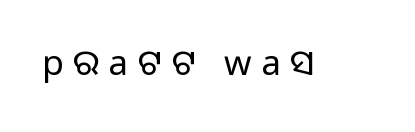
{"serif": "no", "italic": "no", "bold": "no", "weight": "regular", "width": "normal", "stroke_contrast": "low", "x_height": "large", "monospaced": "no", "underline": "no", "letter_spacing": "wide", "letter_spacing_em": 0.27, "glyph_px": 35}
